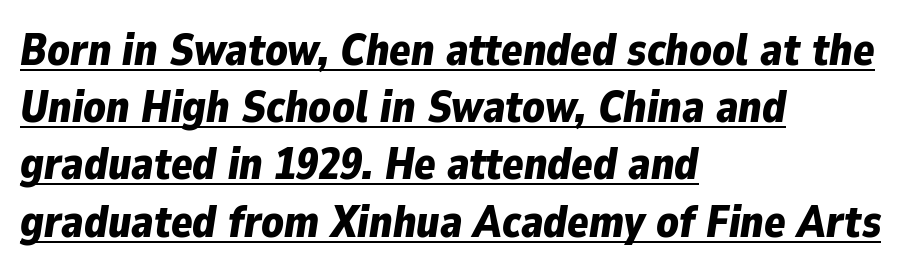
The image shows 44 px bold type, italic (leaning right); set left-aligned, normal line spacing (1.3x), normal letter spacing, underlined; low stroke contrast and a medium x-height.
